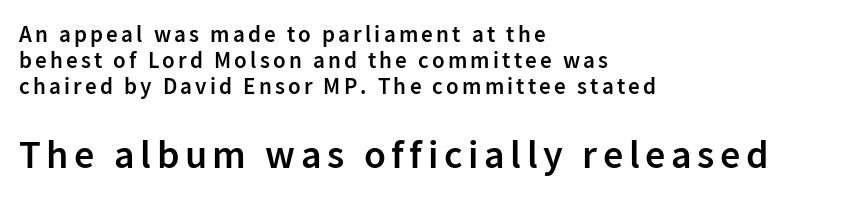
The image shows 40 px semibold sans-serif type, upright; set left-aligned, tight line spacing (1.12x), not underlined; the second (bottom) block is 1.74x larger; low stroke contrast and a medium x-height.
